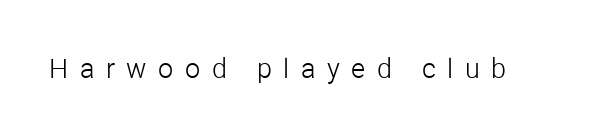
Every character sits straight up, as roman type does. Caption: expanded tracking, letters set apart. On a weight scale, this lands at 450 or below. Check under the words: just untouched page.
